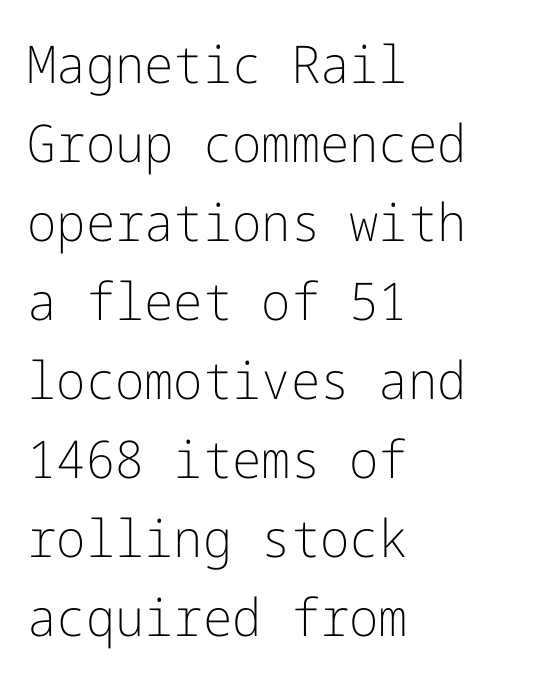
The image shows 52 px light sans-serif type, upright; set left-aligned, normal line spacing (1.52x), normal letter spacing, not underlined; low stroke contrast and a medium x-height.
